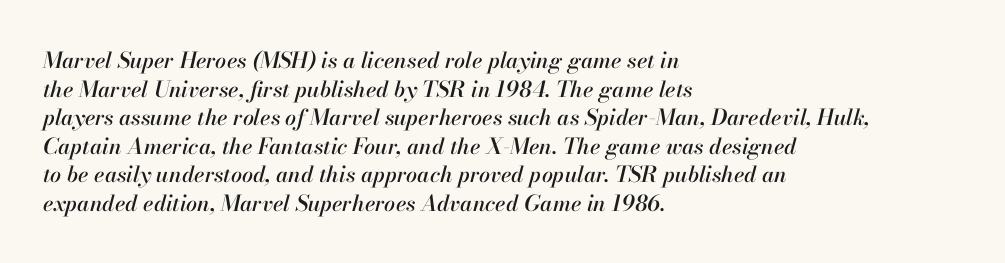
{"italic": "yes", "lean": "right", "slant_degrees": 13, "underline": "no", "align": "left", "line_spacing": "normal", "line_spacing_ratio": 1.3, "letter_spacing": "normal", "letter_spacing_em": 0.0, "glyph_px": 22}
